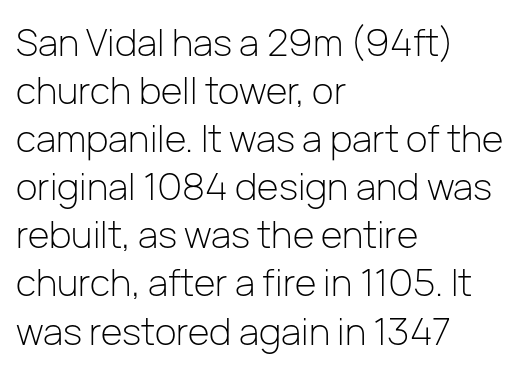
{"serif": "no", "italic": "no", "bold": "no", "weight": "light", "width": "normal", "stroke_contrast": "low", "x_height": "medium", "monospaced": "no", "underline": "no", "align": "left", "line_spacing": "normal", "line_spacing_ratio": 1.3, "letter_spacing": "normal", "letter_spacing_em": 0.0, "glyph_px": 37}
